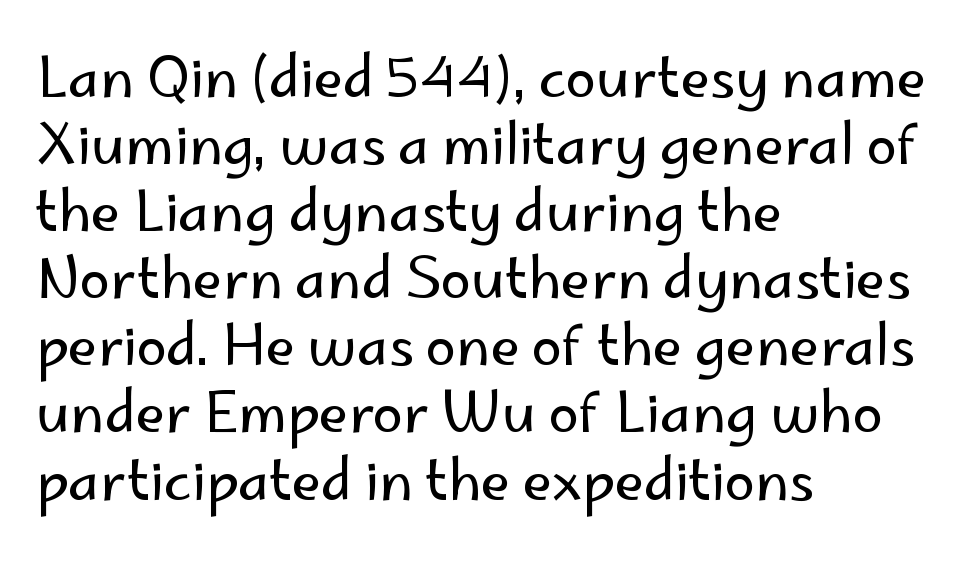
Words appear dense and cohesive because spacing is normal. Does the type have serifs? No, each stem ends abruptly. Summary of weight: not heavy and not bold. Nobody drew a line under any word here. Does the lettering tilt? It doesn't — this is upright.
